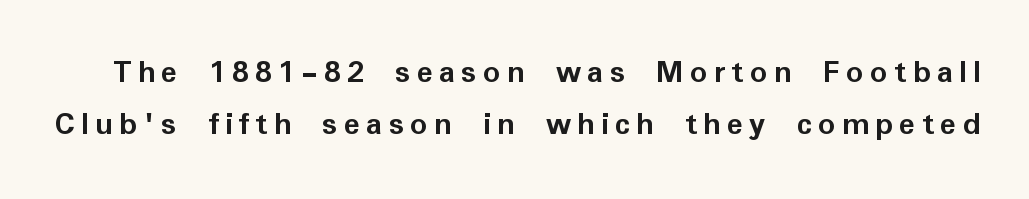
The image shows 34 px semibold sans-serif type, upright; set normal line spacing (1.52x), not underlined; low stroke contrast and a medium x-height.
